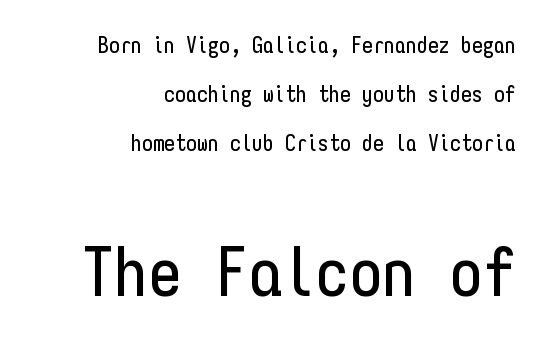
Vertical strokes here are truly vertical. A bare baseline throughout the passage. The line texture is even and compact thanks to regular tracking. Is this a fixed-width face? Yes — each glyph sits in an identical cell. Does the copy run flush right? Yes — the right margin is perfectly even.
